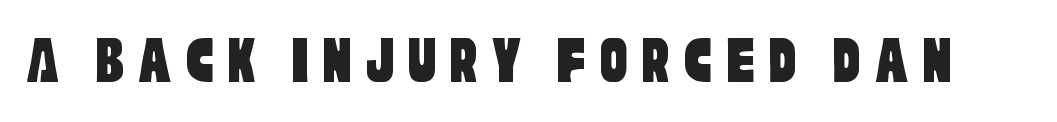
The image shows 70 px condensed sans-serif type; set not underlined; low stroke contrast and a large x-height.
